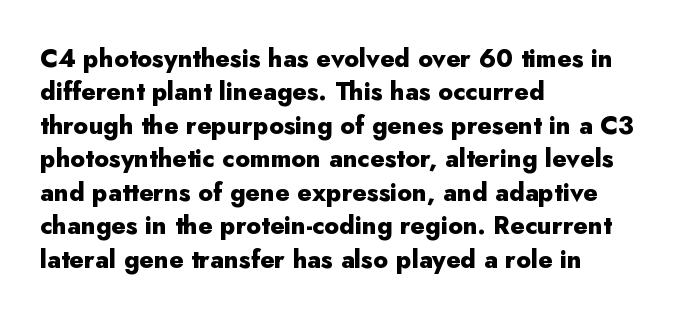
{"italic": "no", "bold": "yes", "underline": "no", "align": "left", "line_spacing": "normal", "line_spacing_ratio": 1.34, "letter_spacing": "normal", "letter_spacing_em": 0.0, "glyph_px": 25}
